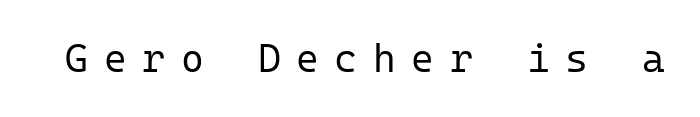
The image shows 39 px regular-weight sans-serif type, upright, monospaced; set unusually wide letter spacing (+0.4 em), not underlined; low stroke contrast and a medium x-height.
